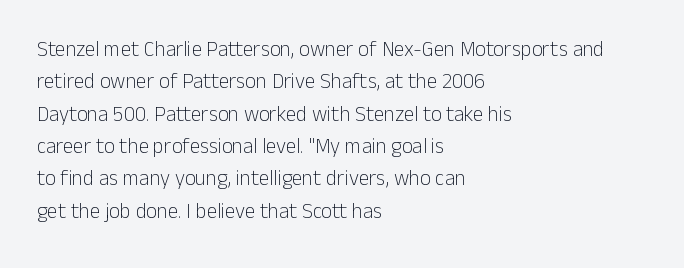
Words float on clear page, feet unadorned. Letters have the restrained weight of plain body copy at most. Horizontal alignment here is leftward, the default for most running prose. Whoever set this chose a conventional vertical rhythm. This sample uses an upright cut, with every glyph sitting square on the baseline.
